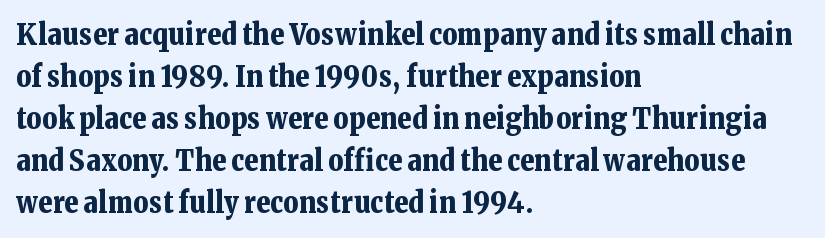
The image shows 29 px bold serif type, upright; set left-aligned, normal line spacing (1.45x), normal letter spacing, not underlined; low stroke contrast and a medium x-height.
